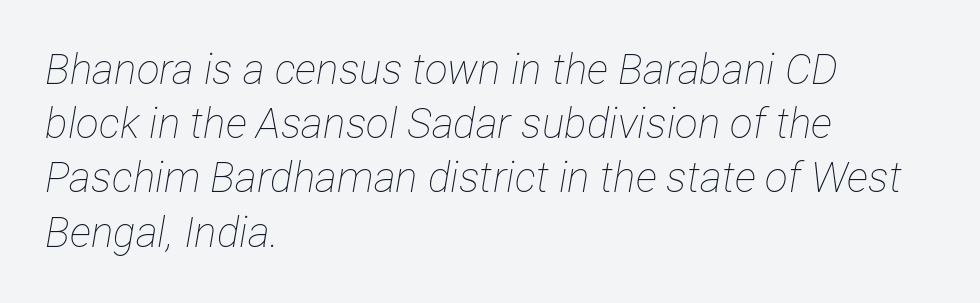
Q: Is the text bold? A: No.
Q: Is the text italic (slanted)? A: Yes, it leans right by about 12 degrees.
Q: Is the text underlined? A: No.
Q: How is the paragraph aligned? A: Left-aligned.
Q: Is the spacing between letters normal or unusually wide? A: Normal.
Q: Is the spacing between lines tight, normal or loose? A: Normal.
Q: Width (condensed, normal, or wide)? A: Condensed.
Q: Stroke contrast? A: Low.
Q: x-height? A: Medium.
Q: Monospaced? A: No.
